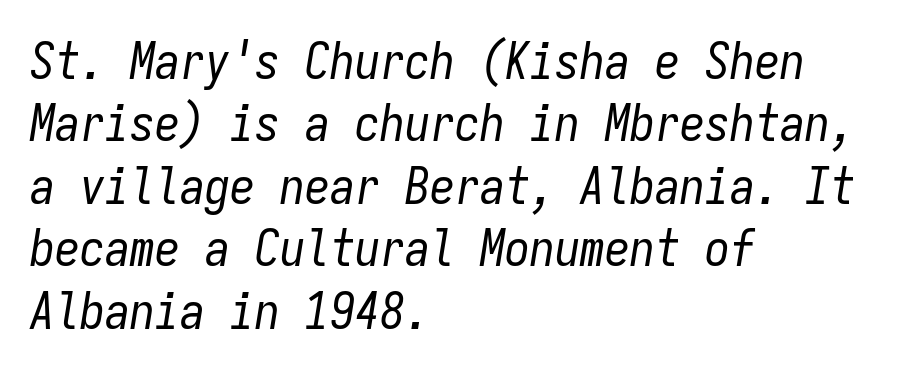
The image shows 50 px regular-weight, condensed type, italic (leaning right), monospaced; set left-aligned, normal line spacing (1.25x), normal letter spacing, not underlined; low stroke contrast and a medium x-height.
